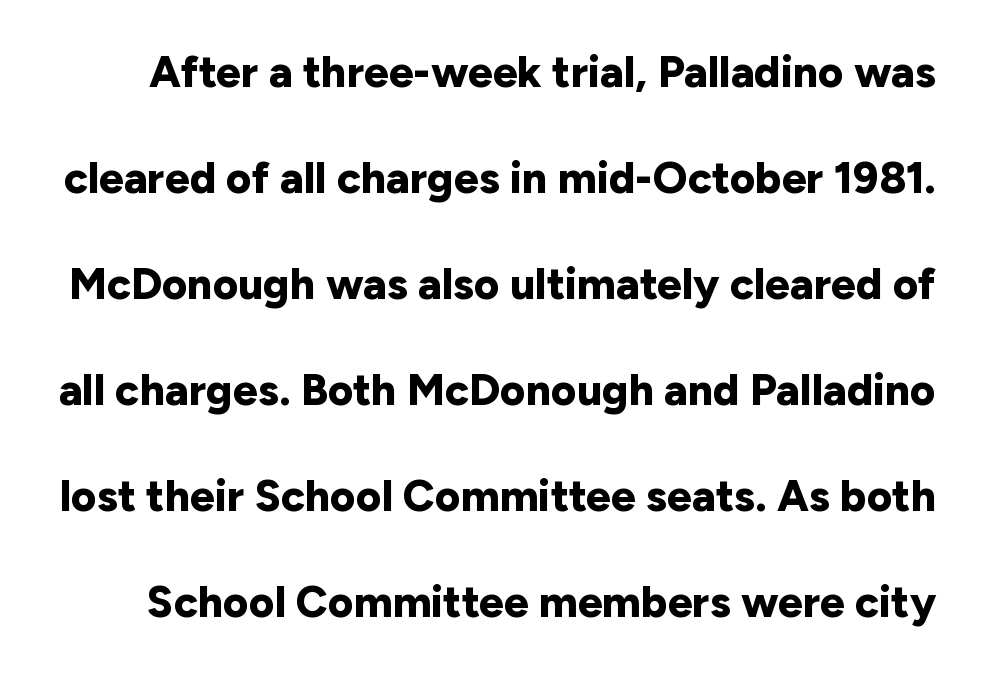
Q: Is the text bold? A: Yes.
Q: Is the text italic (slanted)? A: No, it is upright.
Q: Is the typeface a serif or a sans-serif typeface? A: Sans-serif.
Q: Is the text underlined? A: No.
Q: Is the spacing between letters normal or unusually wide? A: Normal.
Q: Is the spacing between lines tight, normal or loose? A: Loose.
Q: Width (condensed, normal, or wide)? A: Normal.
Q: Stroke contrast? A: Low.
Q: x-height? A: Medium.
Q: Monospaced? A: No.
